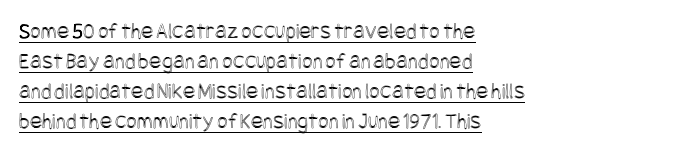
The image shows 23 px text type, upright; set left-aligned, normal line spacing (1.31x), normal letter spacing, underlined.
